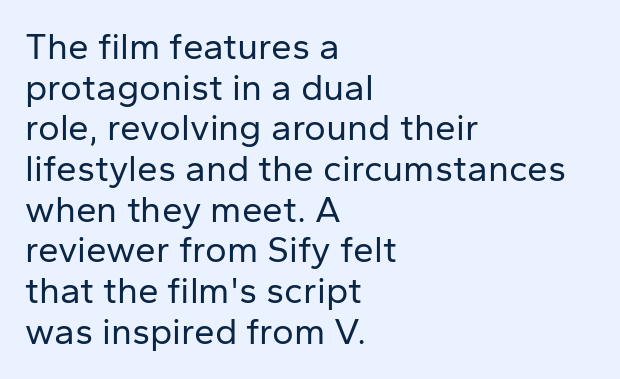
Q: Is the text bold? A: No.
Q: Is the text italic (slanted)? A: No, it is upright.
Q: Is the typeface a serif or a sans-serif typeface? A: Sans-serif.
Q: Is the text underlined? A: No.
Q: How is the paragraph aligned? A: Left-aligned.
Q: Is the spacing between letters normal or unusually wide? A: Normal.
Q: Is the spacing between lines tight, normal or loose? A: Tight.
Q: Width (condensed, normal, or wide)? A: Normal.
Q: Stroke contrast? A: Low.
Q: x-height? A: Medium.
Q: Monospaced? A: No.
